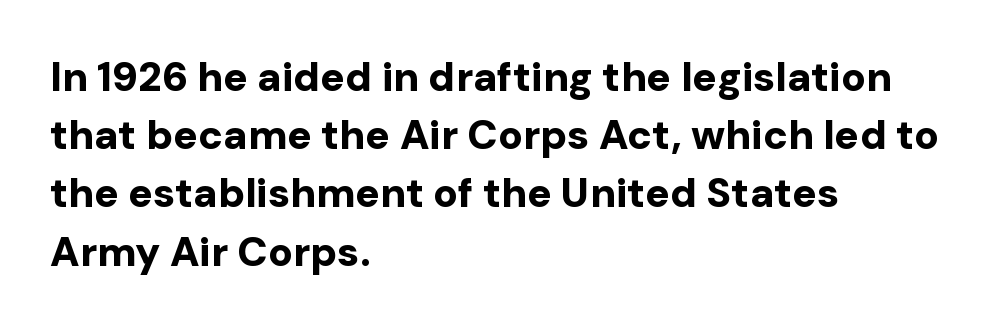
Q: Is the text bold? A: Yes.
Q: Is the text italic (slanted)? A: No, it is upright.
Q: Is the typeface a serif or a sans-serif typeface? A: Sans-serif.
Q: Is the text underlined? A: No.
Q: How is the paragraph aligned? A: Left-aligned.
Q: Is the spacing between letters normal or unusually wide? A: Normal.
Q: Is the spacing between lines tight, normal or loose? A: Normal.
Q: Width (condensed, normal, or wide)? A: Normal.
Q: Stroke contrast? A: Low.
Q: x-height? A: Medium.
Q: Monospaced? A: No.
